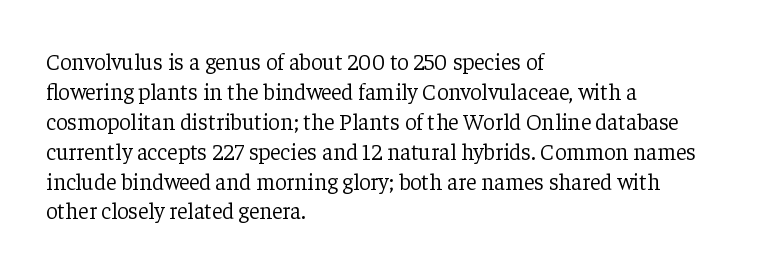
{"italic": "no", "bold": "no", "underline": "no", "align": "left", "line_spacing": "normal", "line_spacing_ratio": 1.3, "letter_spacing": "normal", "letter_spacing_em": 0.0, "glyph_px": 23}
